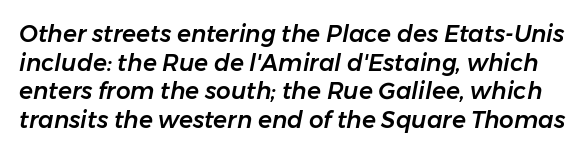
{"italic": "yes", "lean": "right", "slant_degrees": 11, "underline": "no", "line_spacing": "normal", "line_spacing_ratio": 1.25, "letter_spacing": "normal", "letter_spacing_em": 0.0, "glyph_px": 23}
